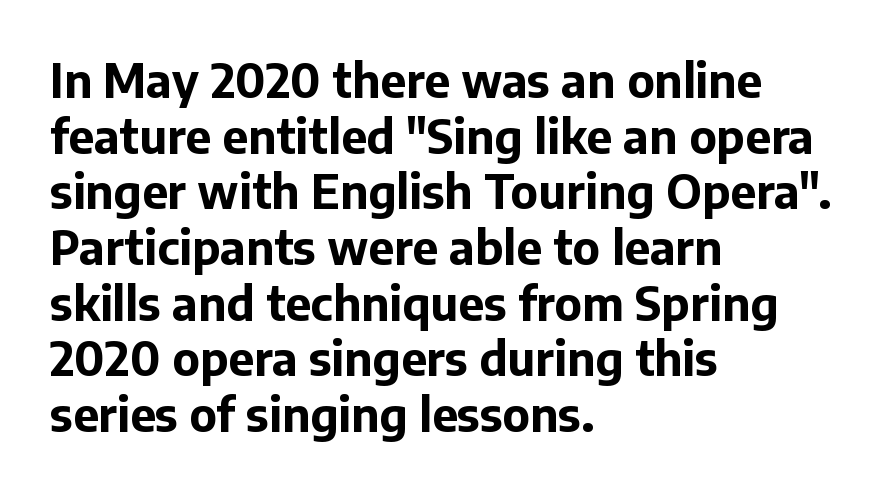
If you drew a ruler down the left edge, every line would touch it. Does the weight exceed regular? Yes, all the way to bold. The letters sit at their default tracking, neither squeezed nor spread. Looks like regular typesetting: each glyph gets only the width it needs.
